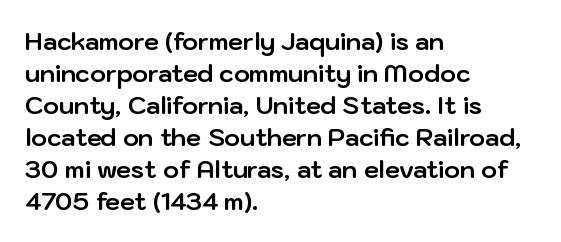
Q: Is the text bold? A: Yes.
Q: Is the text italic (slanted)? A: No, it is upright.
Q: Is the text underlined? A: No.
Q: How is the paragraph aligned? A: Left-aligned.
Q: Is the spacing between letters normal or unusually wide? A: Normal.
Q: Is the spacing between lines tight, normal or loose? A: Normal.
